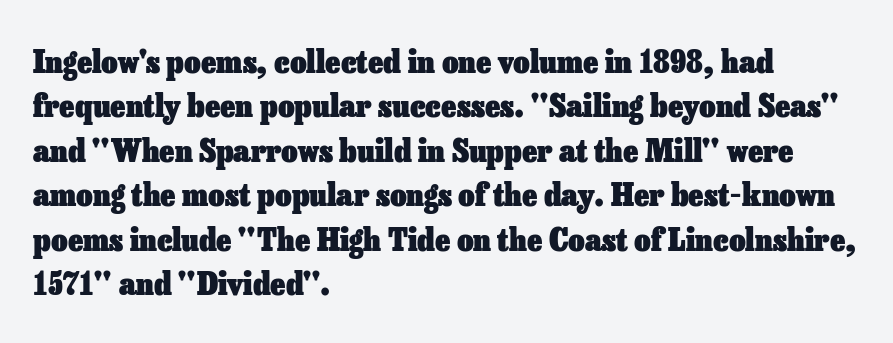
{"italic": "no", "bold": "yes", "weight": "heavy", "width": "normal", "stroke_contrast": "low", "x_height": "medium", "monospaced": "no", "underline": "no", "align": "left", "line_spacing": "normal", "line_spacing_ratio": 1.39, "letter_spacing": "normal", "letter_spacing_em": 0.0, "glyph_px": 32}
